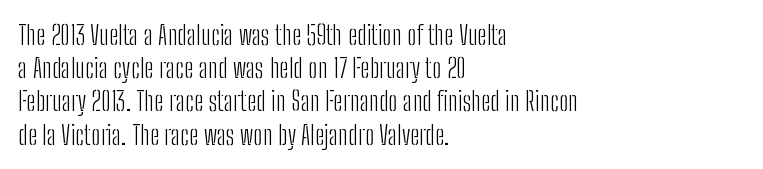
The zone under the glyphs is completely vacant. The passage is arranged the way most books set body copy — flush left. The type sits square on the baseline with zero lean. Weight: in the light-to-regular range. In terms of letterspacing, this is plain default setting.
